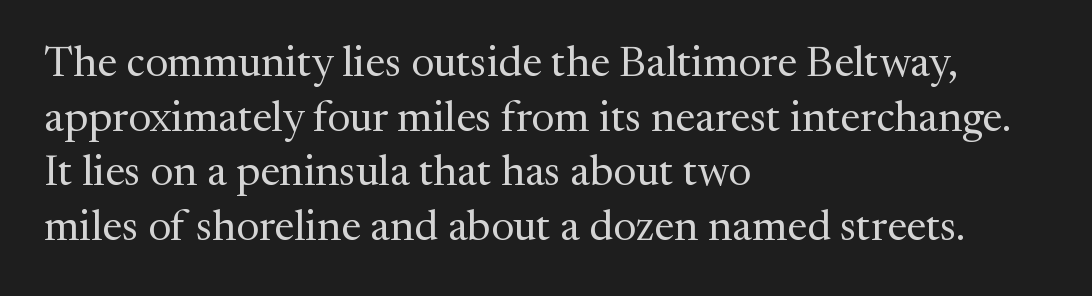
Q: Is the text bold? A: No.
Q: Is the text italic (slanted)? A: No, it is upright.
Q: Is the typeface a serif or a sans-serif typeface? A: Serif.
Q: Is the text underlined? A: No.
Q: How is the paragraph aligned? A: Left-aligned.
Q: Is the spacing between letters normal or unusually wide? A: Normal.
Q: Is the spacing between lines tight, normal or loose? A: Normal.
Q: Width (condensed, normal, or wide)? A: Normal.
Q: Stroke contrast? A: Medium.
Q: x-height? A: Medium.
Q: Monospaced? A: No.
